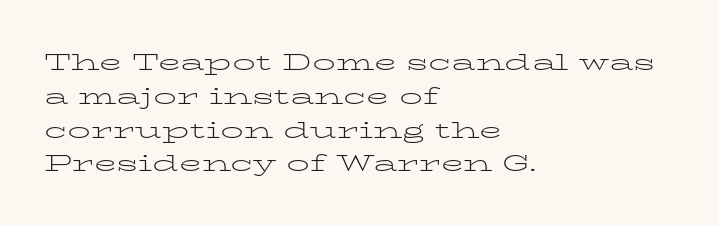
{"italic": "no", "bold": "no", "underline": "no", "align": "left", "line_spacing": "normal", "line_spacing_ratio": 1.47, "letter_spacing": "normal", "letter_spacing_em": 0.0, "glyph_px": 23}
